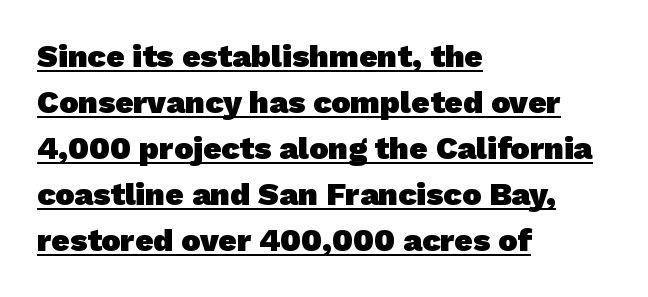
These lines are composed in type without serifs. In terms of letterspacing, this is plain default setting. Typesetter's note: full bold, strokes at maximum text heaviness. Compared with typical paragraphs, the rows here are spaced about the same.
